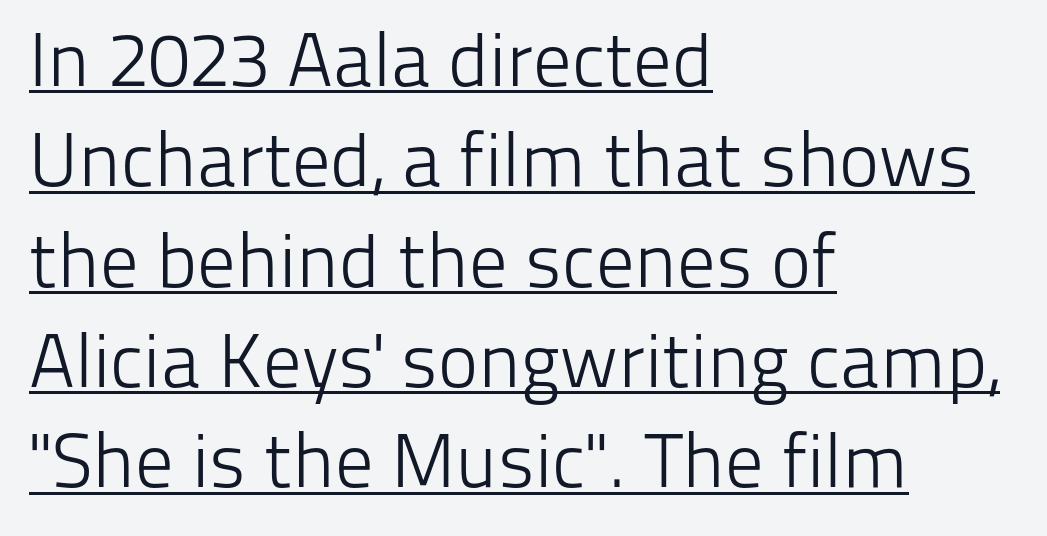
The image shows 76 px light sans-serif type, upright; set left-aligned, normal line spacing (1.32x), normal letter spacing, underlined; low stroke contrast and a medium x-height.
